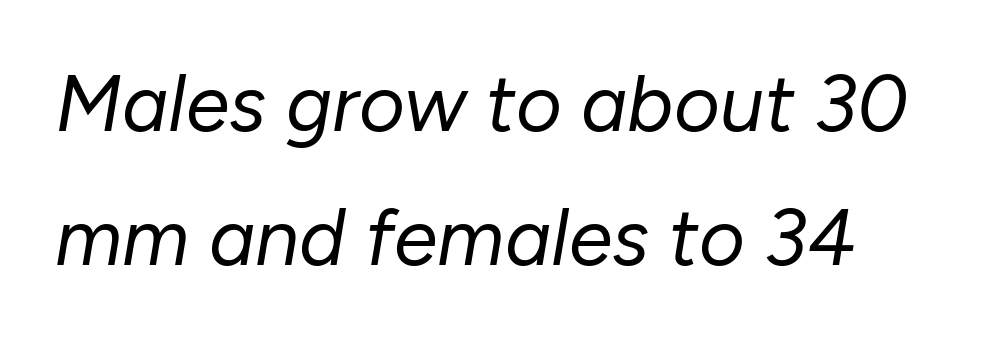
{"italic": "yes", "lean": "right", "slant_degrees": 10, "bold": "no", "weight": "regular", "width": "normal", "stroke_contrast": "low", "x_height": "medium", "monospaced": "no", "underline": "no", "align": "left", "line_spacing": "normal", "line_spacing_ratio": 1.7, "letter_spacing": "normal", "letter_spacing_em": 0.0, "glyph_px": 79}
